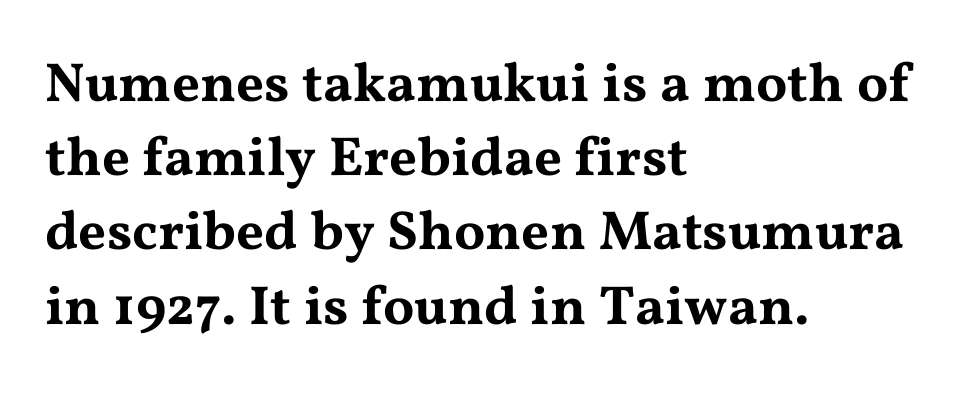
The specimen reads as upright at a glance. The zone under the glyphs is completely vacant. The rendering shows small feet on the letterforms — a serif design. Spacing verdict: proportional, widths tailored to each character. One glance says typical: line gaps are just what's usual. The lines in this sample share a left origin and differ only in where they stop.
